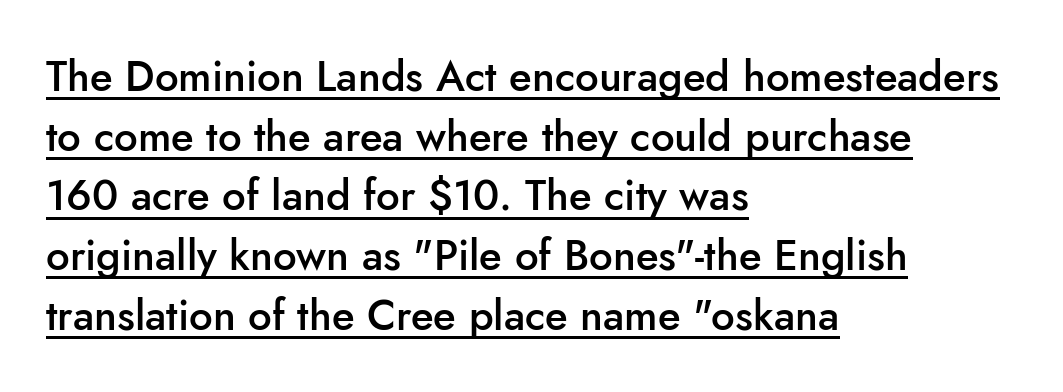
Q: Is the text bold? A: Semi-bold.
Q: Is the text italic (slanted)? A: No, it is upright.
Q: Is the typeface a serif or a sans-serif typeface? A: Sans-serif.
Q: Is the text underlined? A: Yes.
Q: How is the paragraph aligned? A: Left-aligned.
Q: Is the spacing between letters normal or unusually wide? A: Normal.
Q: Is the spacing between lines tight, normal or loose? A: Normal.
Q: Width (condensed, normal, or wide)? A: Normal.
Q: Stroke contrast? A: Low.
Q: x-height? A: Small.
Q: Monospaced? A: No.
